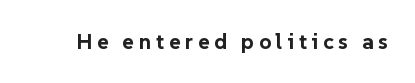
Unlike italic type, these characters show no tilt at all. Between one letter and the next there's a generous, obvious gap. Only glyphs here, with clear space below each row. Every letter is thick-stroked: bold, no question.
